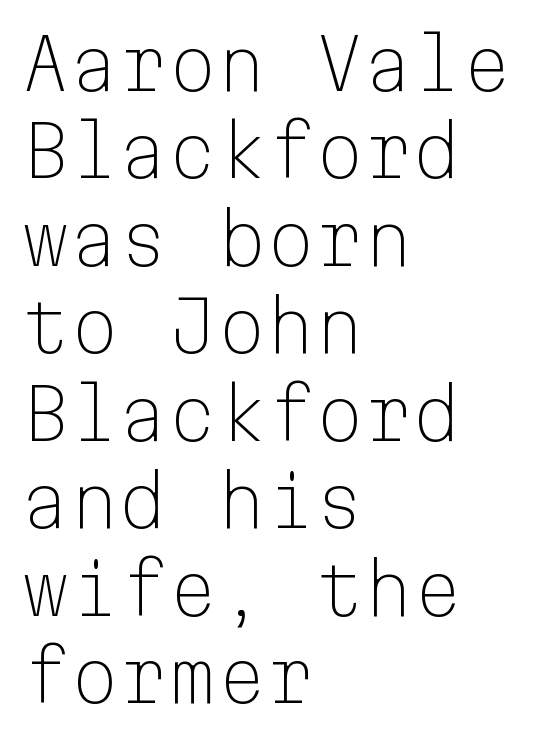
Spacing between characters is what you'd get straight out of the box. Every character here occupies the same horizontal width, giving the sample a typewriter-like rhythm. Are there feet on the stems? There aren't — it's a sans. One-word summary of the alignment: left. Notice how descenders clear the ascenders below comfortably — that's standard leading. Is the stroke heavy? The answer is a plain regular-or-lighter.
